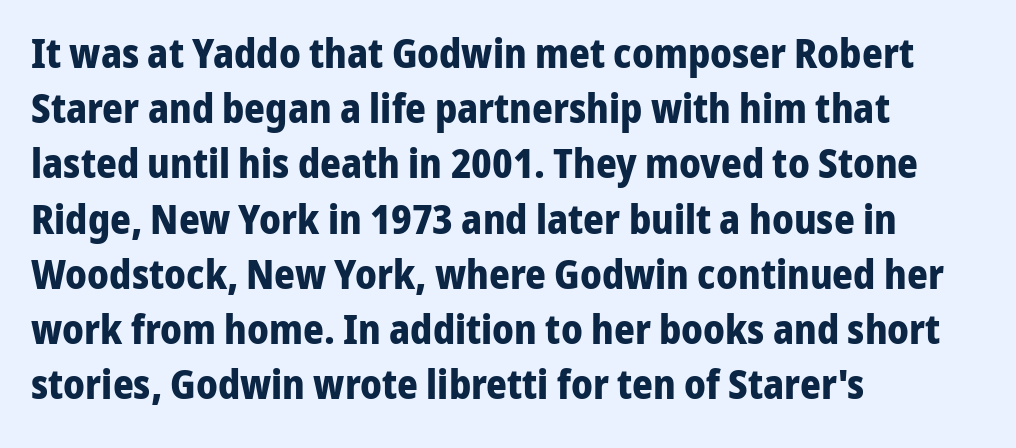
The image shows 40 px bold sans-serif type, upright; set left-aligned, normal line spacing (1.38x), normal letter spacing, not underlined; low stroke contrast and a medium x-height.
